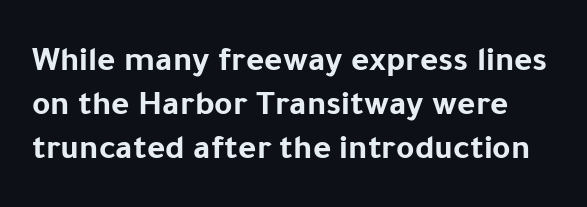
{"serif": "no", "italic": "no", "bold": "yes", "weight": "bold", "width": "normal", "stroke_contrast": "low", "x_height": "medium", "monospaced": "no", "underline": "no", "line_spacing": "normal", "line_spacing_ratio": 1.26, "letter_spacing": "normal", "letter_spacing_em": 0.0, "glyph_px": 35}
